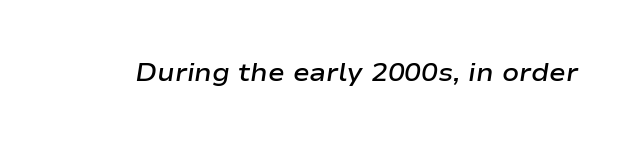
{"italic": "yes", "lean": "right", "slant_degrees": 9, "bold": "semi", "underline": "no", "letter_spacing": "normal", "letter_spacing_em": 0.0, "glyph_px": 25}
